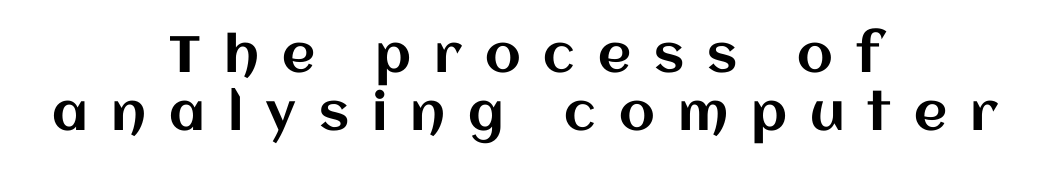
{"italic": "no", "width": "normal", "stroke_contrast": "medium", "x_height": "large", "monospaced": "no", "underline": "no", "align": "center", "line_spacing": "tight", "line_spacing_ratio": 1.13, "letter_spacing": "wide", "letter_spacing_em": 0.45, "glyph_px": 51}
